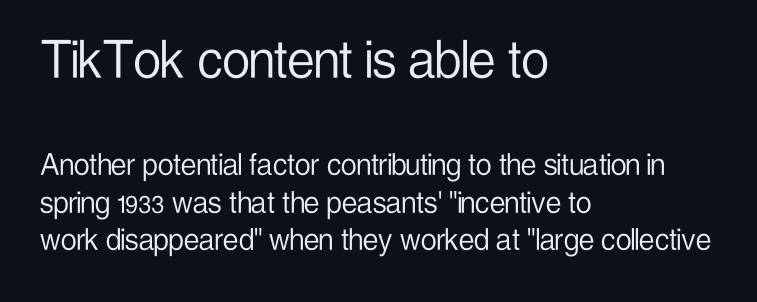
Vertically, the passage feels compressed, each row crowding the next. The rendering anchors every line to the left-hand side. The face used here is a sans, in the tradition of grotesques and geometrics. Spacing between characters is what you'd get straight out of the box.
